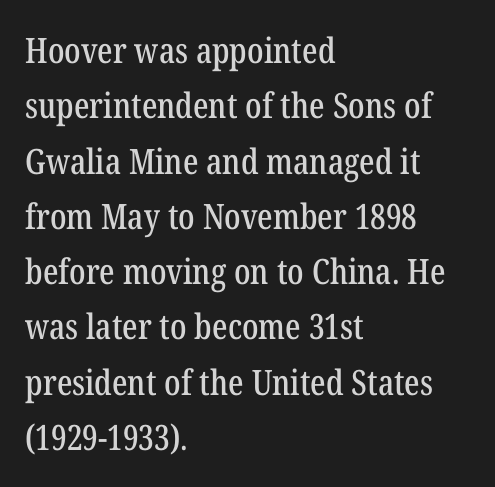
The image shows 35 px condensed serif type, upright; set left-aligned, normal line spacing (1.58x), normal letter spacing, not underlined; low stroke contrast and a medium x-height.
